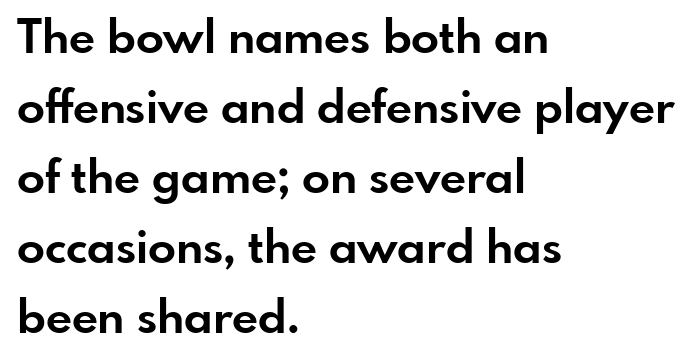
A typesetter would label this face a sans. Character widths vary here, with narrow letters taking less room than wide ones. These lines sit exactly where default settings would place them. The compositor pushed each line to the left boundary.
